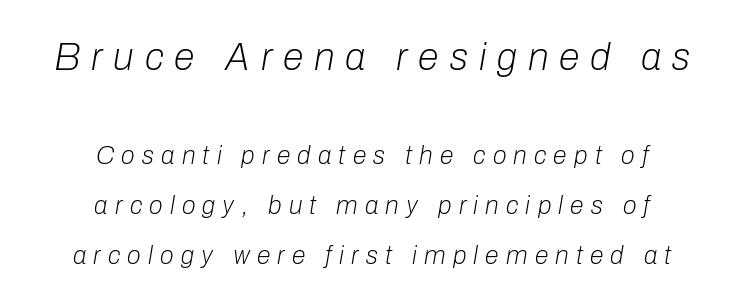
This sample has the flowing, uneven cadence of proportional lettering. You could only call the tracking loose — the letters float apart. Compare the two chunks: the upper has the greater cap height. The strokes are not fattened; the text isn't bold.
